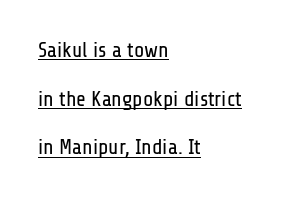
{"italic": "no", "bold": "no", "underline": "yes", "align": "left", "line_spacing": "loose", "line_spacing_ratio": 2.32, "letter_spacing": "normal", "letter_spacing_em": 0.0, "glyph_px": 21}
